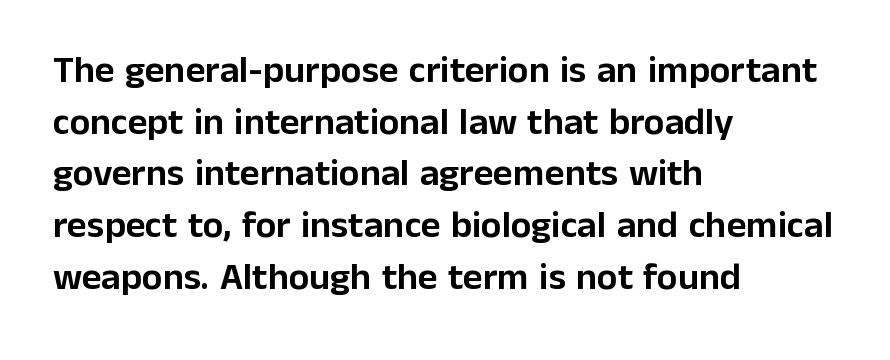
One-word summary of the alignment: left. Tracking value appears to be zero — textbook default spacing. Regular leading. In terms of posture, this sample is upright.
